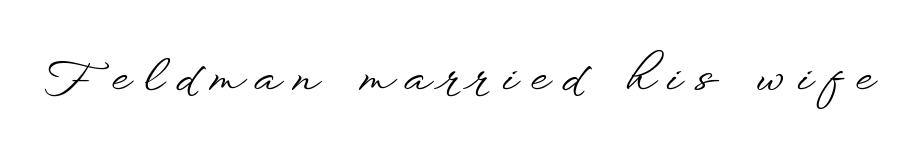
Q: Is the text italic (slanted)? A: Yes.
Q: Is the typeface a serif or a sans-serif typeface? A: Sans-serif.
Q: Is the text underlined? A: No.
Q: Is the spacing between letters normal or unusually wide? A: Unusually wide.
Q: Width (condensed, normal, or wide)? A: Wide.
Q: Stroke contrast? A: Low.
Q: x-height? A: Small.
Q: Monospaced? A: No.
